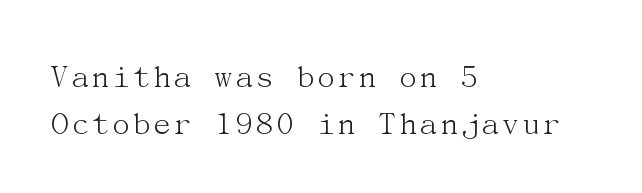
{"serif": "yes", "italic": "no", "bold": "no", "weight": "light", "width": "normal", "stroke_contrast": "medium", "x_height": "medium", "underline": "no", "align": "left", "line_spacing": "normal", "line_spacing_ratio": 1.33, "letter_spacing": "normal", "letter_spacing_em": 0.0, "glyph_px": 35}
